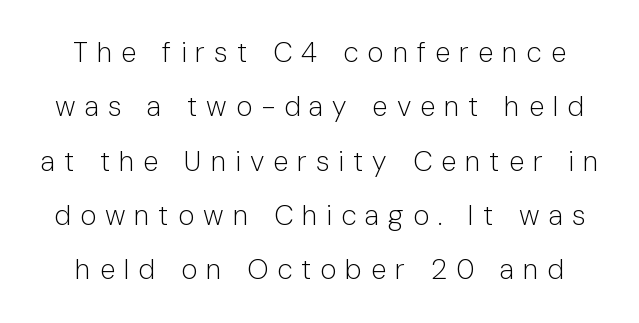
This is not heavy type; no bold has been used. The lines are spread far apart with generous leading. To sum up the face: it is a sans, with no serifs. A typesetter would call this heavily tracked-out type.
